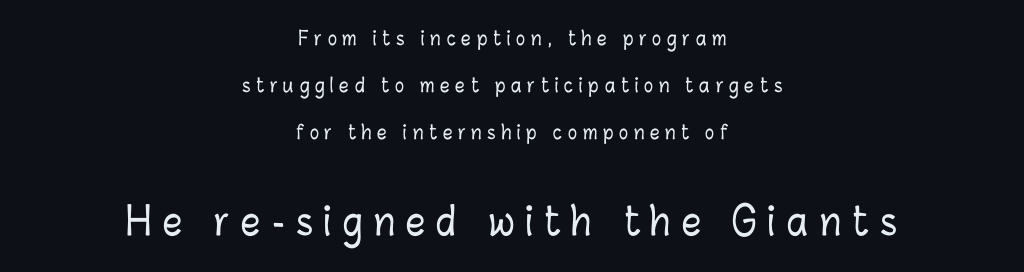
Q: Is the text italic (slanted)? A: No, it is upright.
Q: Is the text underlined? A: No.
Q: How is the paragraph aligned? A: Centered.
Q: Is the spacing between letters normal or unusually wide? A: Unusually wide.
Q: Is the spacing between lines tight, normal or loose? A: Loose.
Q: Which block of text is set in a larger size, the first (top) or the second (bottom)? A: The second (bottom) one.
Q: Width (condensed, normal, or wide)? A: Condensed.
Q: Stroke contrast? A: Low.
Q: x-height? A: Medium.
Q: Monospaced? A: No.
